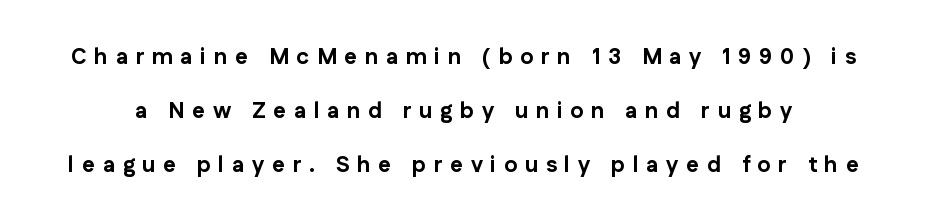
Q: Is the text bold? A: Yes.
Q: Is the text italic (slanted)? A: No, it is upright.
Q: Is the text underlined? A: No.
Q: Is the spacing between letters normal or unusually wide? A: Unusually wide.
Q: Is the spacing between lines tight, normal or loose? A: Loose.
